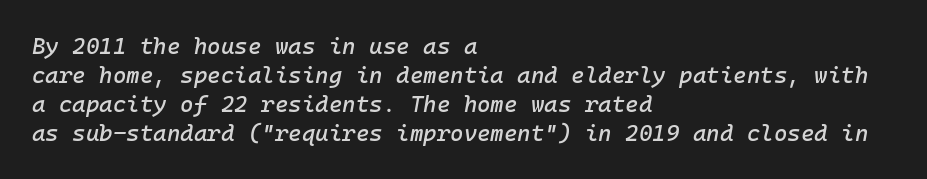
{"italic": "yes", "lean": "right", "slant_degrees": 10, "underline": "no", "align": "left", "line_spacing": "normal", "line_spacing_ratio": 1.26, "letter_spacing": "normal", "letter_spacing_em": 0.0, "glyph_px": 23}
